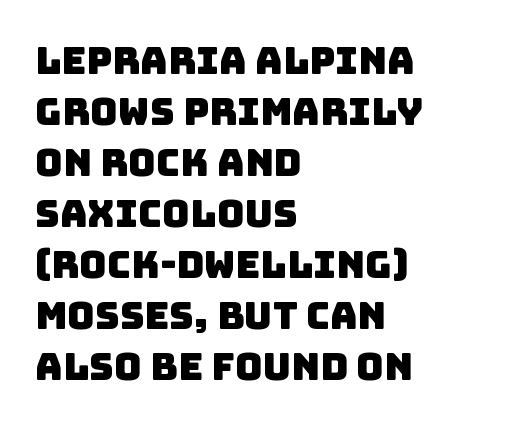
Default kerning and tracking; the words read as compact shapes. Underline: absent. If you measured baseline to baseline, you'd find a middling distance. The face used here is proportionally spaced, like ordinary book or web type. The passage is arranged the way most books set body copy — flush left.
